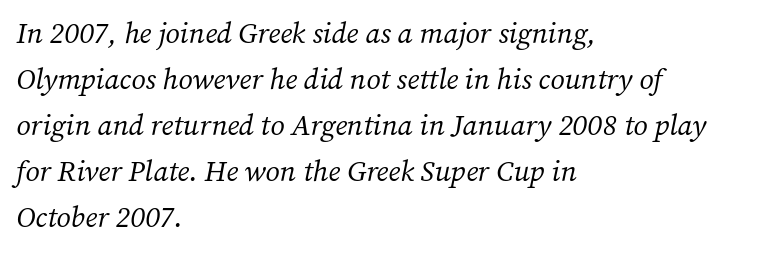
The image shows 29 px regular-weight serif type, italic (leaning right); set left-aligned, normal line spacing (1.59x), normal letter spacing, not underlined; medium stroke contrast and a medium x-height.
